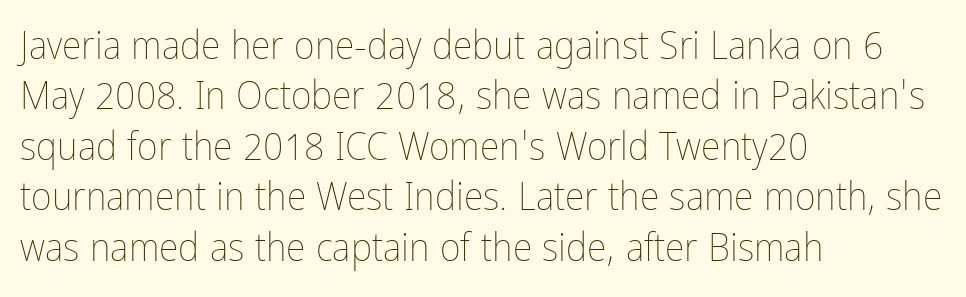
The image shows 40 px thin, condensed type, upright; set left-aligned, normal line spacing (1.26x), normal letter spacing, not underlined; low stroke contrast and a medium x-height.
